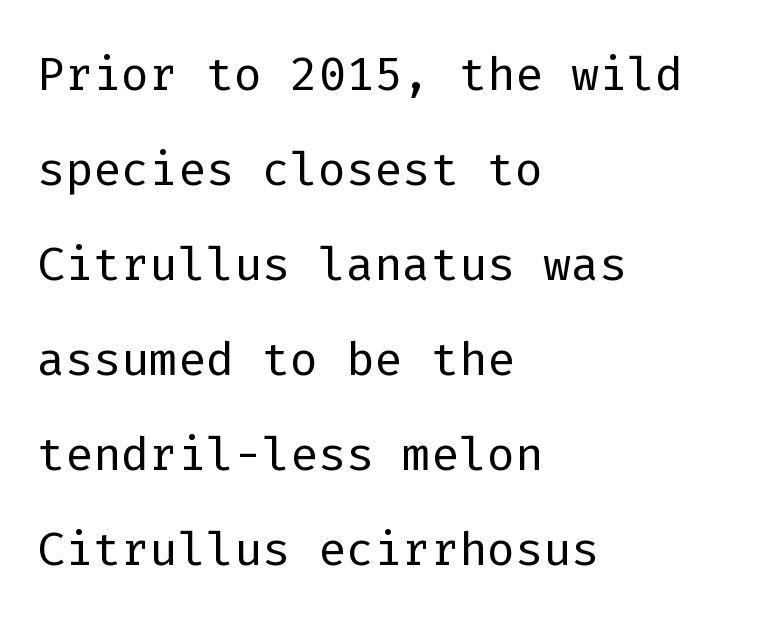
The image shows 66 px light sans-serif type, upright, monospaced; set left-aligned, normal line spacing (1.44x), normal letter spacing, not underlined; low stroke contrast and a medium x-height.
